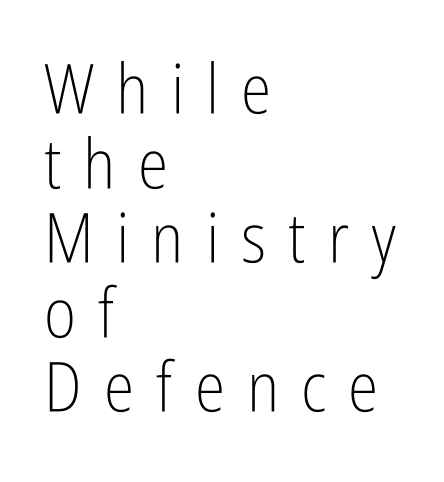
{"serif": "no", "italic": "no", "bold": "no", "weight": "light", "width": "condensed", "stroke_contrast": "low", "x_height": "medium", "monospaced": "no", "underline": "no", "align": "left", "line_spacing": "tight", "line_spacing_ratio": 1.08, "letter_spacing": "wide", "letter_spacing_em": 0.32, "glyph_px": 69}
